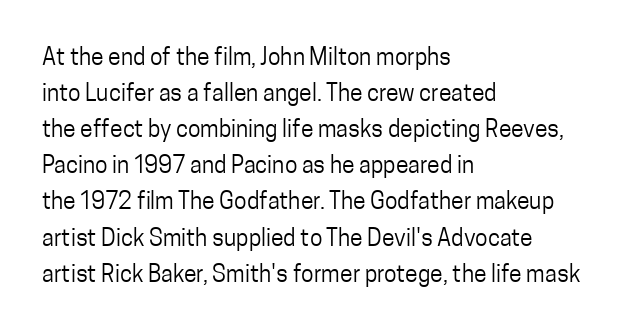
The image shows 23 px text type, upright; set left-aligned, normal line spacing (1.57x), normal letter spacing, not underlined.
